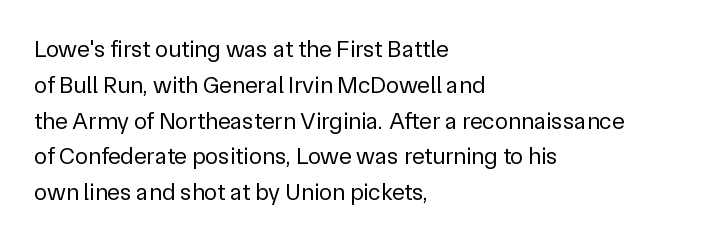
The image shows 24 px text type, upright; set left-aligned, normal line spacing (1.49x), normal letter spacing, not underlined.
